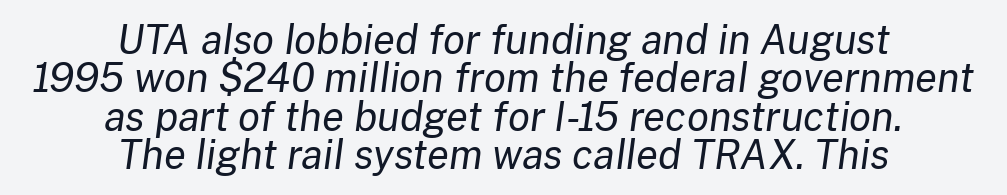
The image shows 40 px regular-weight type, italic (leaning right); set centered, tight line spacing (0.96x), normal letter spacing, not underlined; low stroke contrast and a medium x-height.
